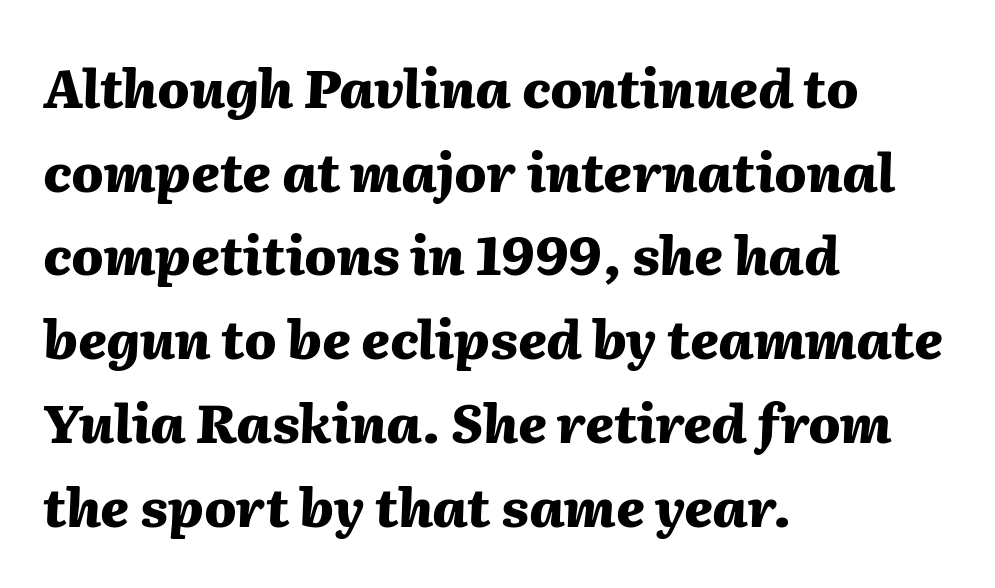
The image shows 53 px heavy type, italic (leaning right); set left-aligned, normal line spacing (1.58x), normal letter spacing, not underlined; medium stroke contrast and a medium x-height.
